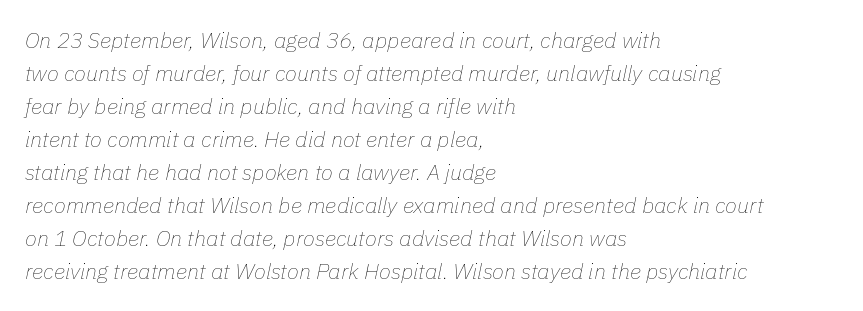
Q: Is the text bold? A: No.
Q: Is the text italic (slanted)? A: Yes, it leans right by about 11 degrees.
Q: Is the text underlined? A: No.
Q: How is the paragraph aligned? A: Left-aligned.
Q: Is the spacing between letters normal or unusually wide? A: Normal.
Q: Is the spacing between lines tight, normal or loose? A: Normal.
